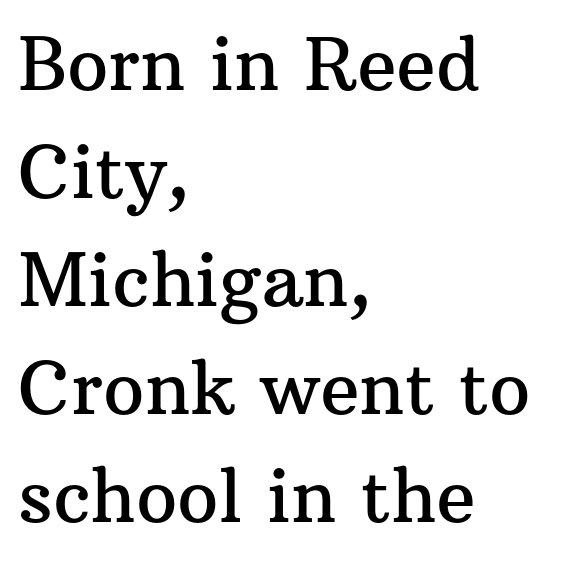
The image shows 73 px serif type, upright; set left-aligned, normal line spacing (1.48x), normal letter spacing, not underlined; medium stroke contrast and a medium x-height.
